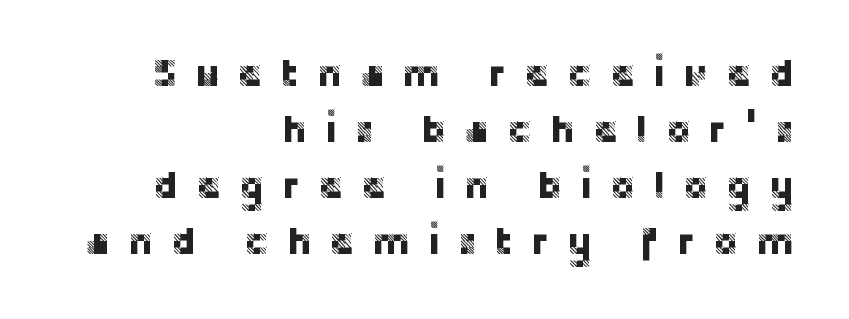
The letters carry no serifs — their stems end cleanly without finishing strokes. Is there much room between lines? A standard amount, neither cramped nor airy. Has an underline been added? It has not. The rag falls on the left side of this text block. Every character sits straight up, as roman type does. There is plenty of visible air inserted between adjacent glyphs.
